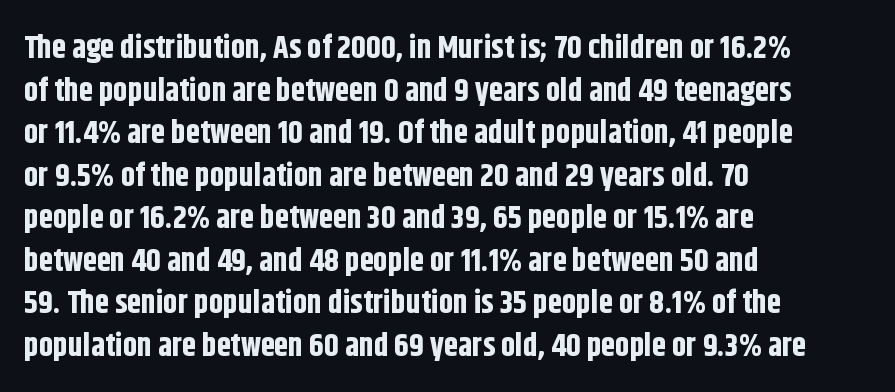
Q: Is the text bold? A: Yes.
Q: Is the text italic (slanted)? A: No, it is upright.
Q: Is the typeface a serif or a sans-serif typeface? A: Sans-serif.
Q: Is the text underlined? A: No.
Q: How is the paragraph aligned? A: Left-aligned.
Q: Is the spacing between letters normal or unusually wide? A: Normal.
Q: Is the spacing between lines tight, normal or loose? A: Normal.
Q: Width (condensed, normal, or wide)? A: Condensed.
Q: Stroke contrast? A: Low.
Q: x-height? A: Large.
Q: Monospaced? A: No.
